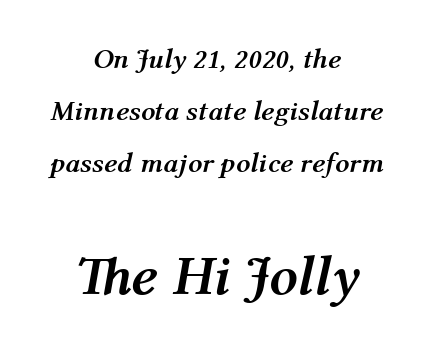
Q: Is the text bold? A: Yes.
Q: Is the text italic (slanted)? A: Yes, it leans right by about 12 degrees.
Q: Is the text underlined? A: No.
Q: How is the paragraph aligned? A: Centered.
Q: Is the spacing between letters normal or unusually wide? A: Normal.
Q: Which block of text is set in a larger size, the first (top) or the second (bottom)? A: The second (bottom) one.
Q: Width (condensed, normal, or wide)? A: Normal.
Q: Stroke contrast? A: Medium.
Q: x-height? A: Medium.
Q: Monospaced? A: No.
